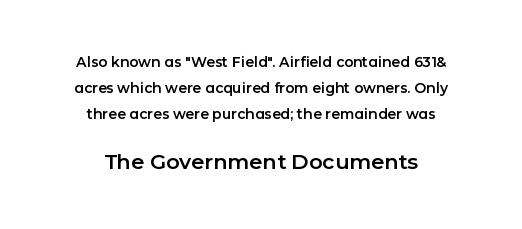
The image shows 21 px text type, upright; set centered, line spacing 1.87x, normal letter spacing, not underlined; the second (bottom) block is 1.5x larger.
